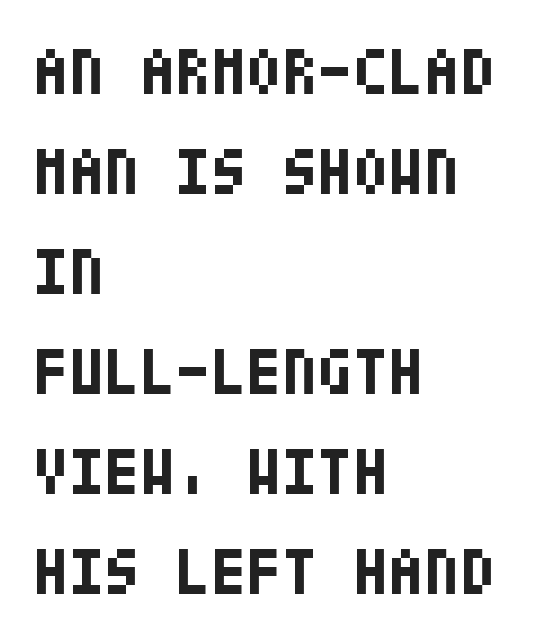
{"serif": "no", "italic": "no", "bold": "yes", "weight": "bold", "width": "condensed", "stroke_contrast": "low", "x_height": "large", "underline": "no", "align": "left", "line_spacing": "normal", "line_spacing_ratio": 1.54, "letter_spacing": "normal", "letter_spacing_em": 0.0, "glyph_px": 65}
